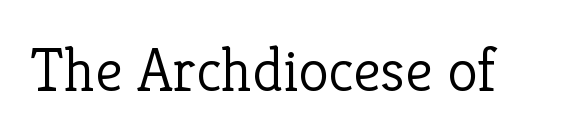
Q: Is the text bold? A: No.
Q: Is the text italic (slanted)? A: No, it is upright.
Q: Is the typeface a serif or a sans-serif typeface? A: Serif.
Q: Is the text underlined? A: No.
Q: Is the spacing between letters normal or unusually wide? A: Normal.
Q: Width (condensed, normal, or wide)? A: Normal.
Q: Stroke contrast? A: Low.
Q: x-height? A: Medium.
Q: Monospaced? A: No.
